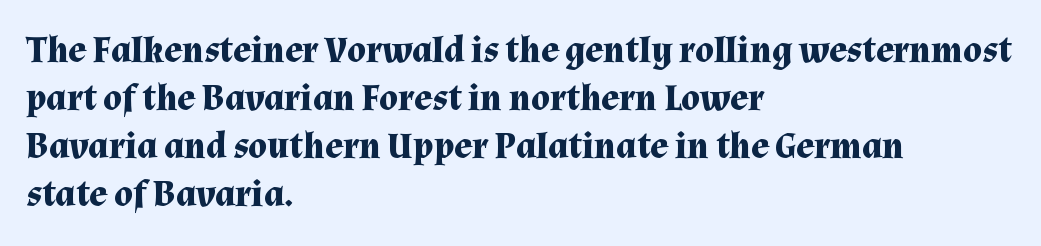
The compositor pushed each line to the left boundary. Bare-footed words on every line. Rows of type keep a routine distance in the vertical direction. Look at the bottom of the vertical strokes: they flare into serifs here.
